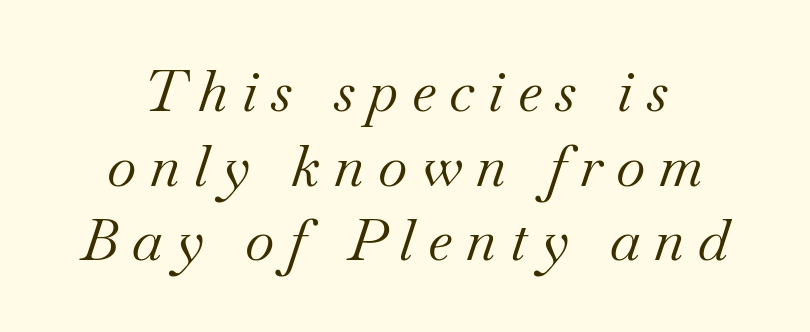
{"serif": "yes", "italic": "yes", "lean": "right", "slant_degrees": 18, "bold": "no", "weight": "regular", "width": "normal", "stroke_contrast": "medium", "x_height": "small", "monospaced": "no", "underline": "no", "line_spacing": "normal", "line_spacing_ratio": 1.31, "letter_spacing": "wide", "letter_spacing_em": 0.24, "glyph_px": 57}
